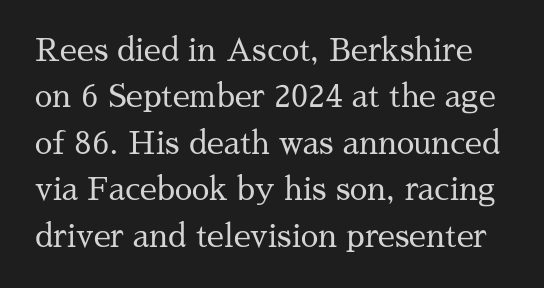
Does the type have serifs? Yes, each stem ends in a small foot. The block of text has a typical density, with ordinary space between rows. You can tell it's not italic because the verticals are truly vertical. Descenders hang freely into open space. Is this a fixed-width face? No — the glyphs have proportional, varying widths. Unbolded letterforms with no extra heft.
